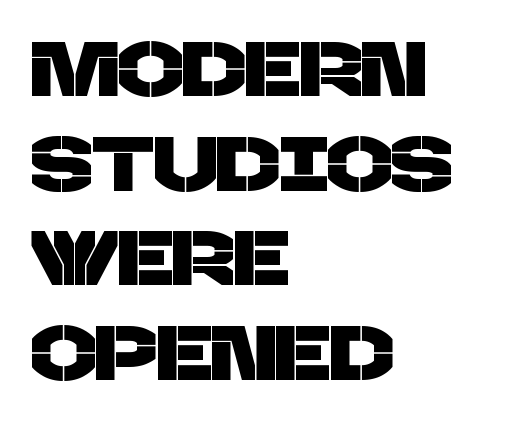
Each letter keeps its own natural width here, so spacing adapts to shape. Regarding serifs, this sample does without them. Words float on clear page, feet unadorned. Nobody touched the tracking dial on this one.
